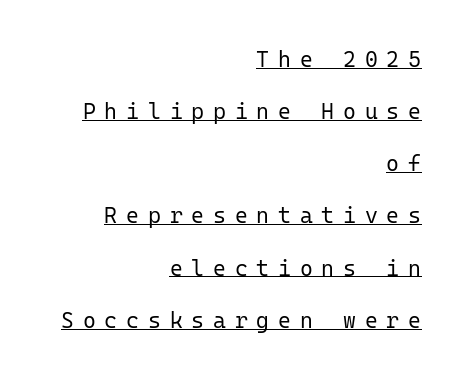
Q: Is the text bold? A: No.
Q: Is the text italic (slanted)? A: No, it is upright.
Q: Is the text underlined? A: Yes.
Q: How is the paragraph aligned? A: Right-aligned.
Q: Is the spacing between letters normal or unusually wide? A: Unusually wide.
Q: Is the spacing between lines tight, normal or loose? A: Loose.
